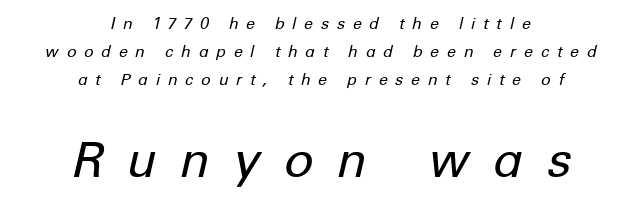
{"italic": "yes", "lean": "right", "slant_degrees": 12, "bold": "no", "weight": "regular", "width": "normal", "stroke_contrast": "low", "x_height": "medium", "monospaced": "no", "underline": "no", "align": "center", "line_spacing_ratio": 1.76, "letter_spacing": "wide", "letter_spacing_em": 0.47, "larger_block": "second", "size_ratio": 3.06, "glyph_px": 49}
